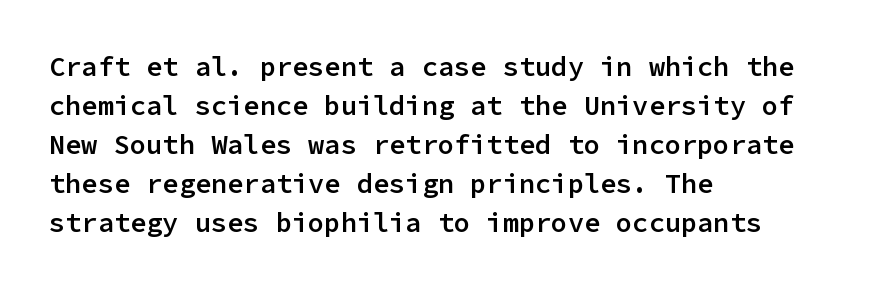
The image shows 27 px text type, upright; set left-aligned, normal line spacing (1.44x), normal letter spacing, not underlined.
